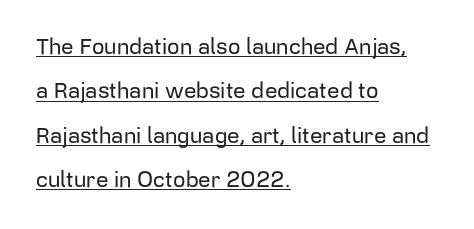
Q: Is the text italic (slanted)? A: No, it is upright.
Q: Is the text underlined? A: Yes.
Q: How is the paragraph aligned? A: Left-aligned.
Q: Is the spacing between letters normal or unusually wide? A: Normal.
Q: Is the spacing between lines tight, normal or loose? A: Loose.
